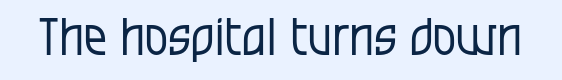
Character widths vary here, with narrow letters taking less room than wide ones. The characters display no serif detailing; their extremities are plain. Only glyphs here, with clear space below each row. The letterforms sit at book weight or below. This sample uses plain, unmodified letter spacing.
